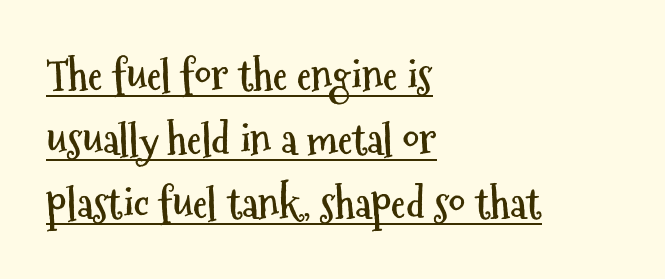
The image shows 42 px semibold, condensed sans-serif type, upright; set left-aligned, normal line spacing (1.52x), normal letter spacing, underlined; medium stroke contrast and a medium x-height.
